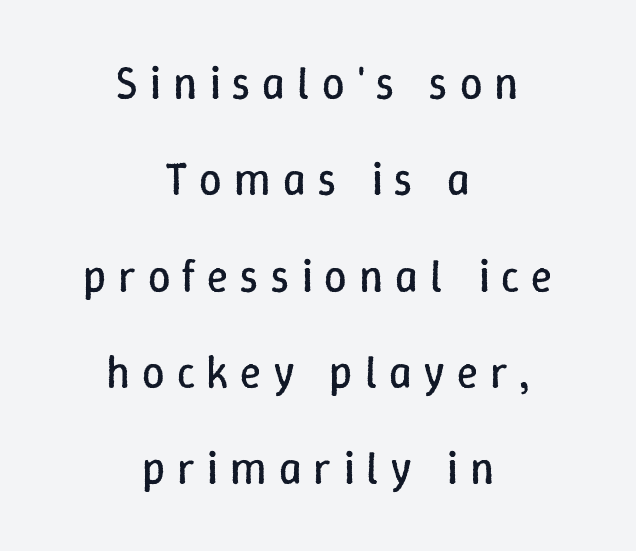
Stems here are at most as thick as an everyday book face. Is the block centered? Yes — each line is placed symmetrically about the middle. Italic? Not at all — the glyphs are vertical. No word sits above an underline. Spacing verdict: proportional, widths tailored to each character. The designer dialed line spacing up above the default.
